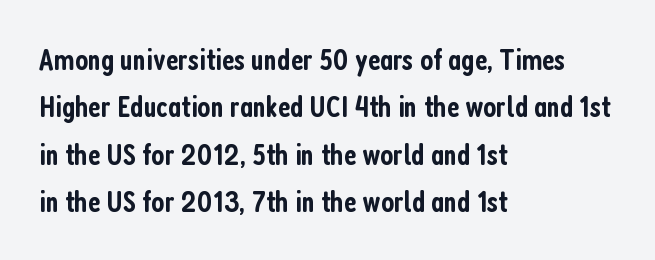
Posture: vertical. These lines stack with their left ends in a neat column. Caption: standard tracking, unaltered. Strokes here are thickened, but only to semibold level. The specimen omits any rule beneath the text block's lines. Nothing sits at the stroke ends, so this counts as sans-serif.
